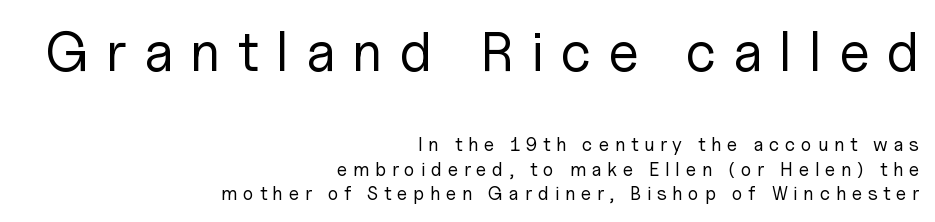
{"serif": "no", "italic": "no", "bold": "no", "weight": "regular", "width": "normal", "stroke_contrast": "low", "x_height": "medium", "monospaced": "no", "underline": "no", "align": "right", "line_spacing": "normal", "line_spacing_ratio": 1.28, "letter_spacing": "wide", "letter_spacing_em": 0.3, "larger_block": "first", "size_ratio": 2.95, "glyph_px": 56}
